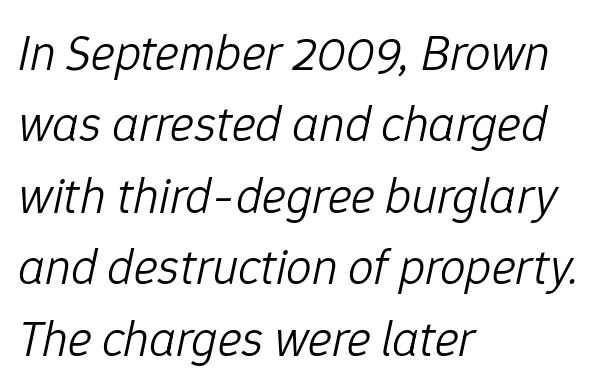
The image shows 51 px light type, italic (leaning right); set left-aligned, normal line spacing (1.4x), normal letter spacing, not underlined; low stroke contrast and a medium x-height.
